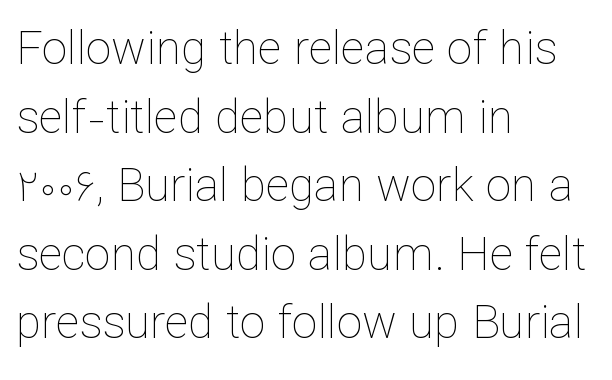
Every row of glyphs begins at an identical x-position on the left. The horizontal fit of the characters is conventional and even. A normal amount of white space separates one row of letters from the next. The zone under the glyphs is completely vacant.
